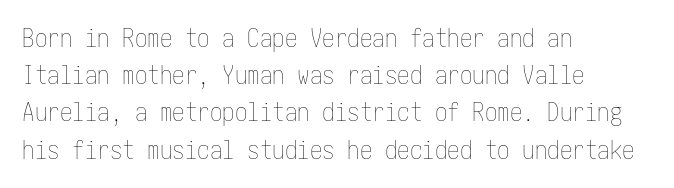
{"italic": "no", "bold": "no", "underline": "no", "align": "left", "line_spacing": "normal", "line_spacing_ratio": 1.49, "letter_spacing": "normal", "letter_spacing_em": 0.0, "glyph_px": 25}
